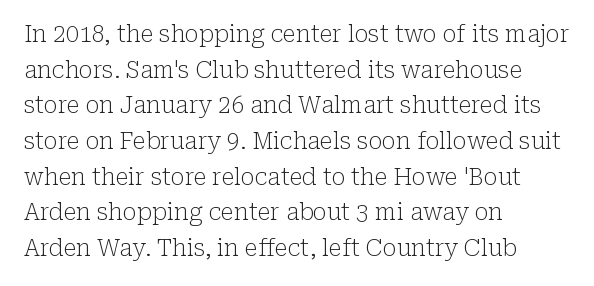
{"italic": "no", "bold": "no", "underline": "no", "align": "left", "line_spacing": "normal", "line_spacing_ratio": 1.55, "letter_spacing": "normal", "letter_spacing_em": 0.0, "glyph_px": 23}
